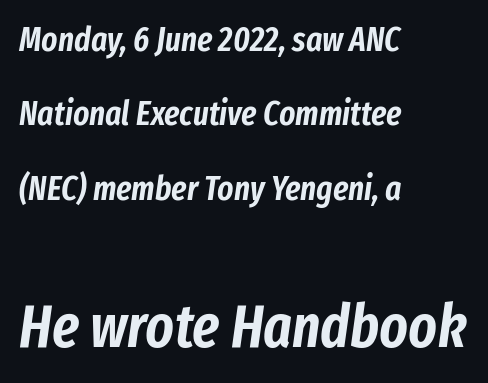
The image shows 60 px condensed type, italic (leaning right); set left-aligned, loose line spacing (2.19x), normal letter spacing, not underlined; the second (bottom) block is 1.76x larger; low stroke contrast and a medium x-height.
